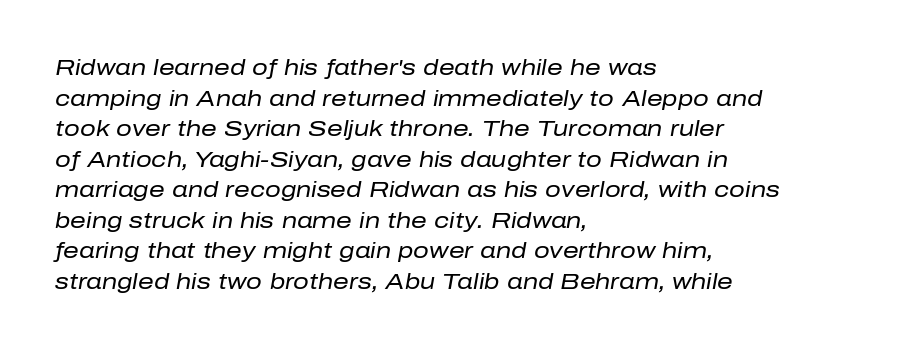
{"italic": "yes", "lean": "right", "slant_degrees": 10, "bold": "no", "underline": "no", "align": "left", "line_spacing": "normal", "line_spacing_ratio": 1.39, "letter_spacing": "normal", "letter_spacing_em": 0.0, "glyph_px": 22}
